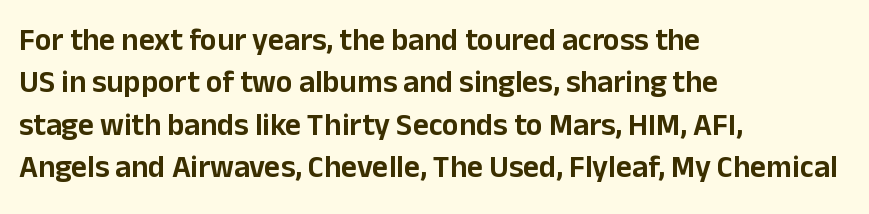
{"serif": "no", "italic": "no", "width": "normal", "stroke_contrast": "low", "x_height": "medium", "monospaced": "no", "underline": "no", "align": "left", "line_spacing": "normal", "line_spacing_ratio": 1.37, "letter_spacing": "normal", "letter_spacing_em": 0.0, "glyph_px": 31}
